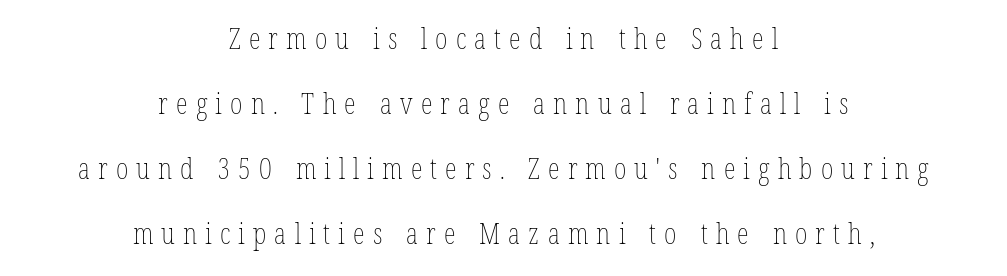
The image shows 30 px thin, condensed type, upright; set centered, loose line spacing (2.17x), unusually wide letter spacing (+0.27 em), not underlined; low stroke contrast and a medium x-height.
